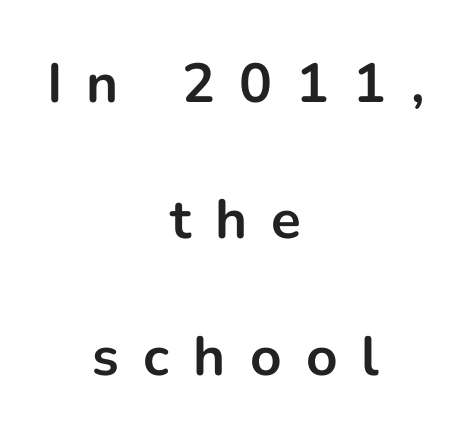
The image shows 55 px bold sans-serif type, upright; set centered, loose line spacing (2.48x), unusually wide letter spacing (+0.44 em), not underlined; low stroke contrast and a medium x-height.
